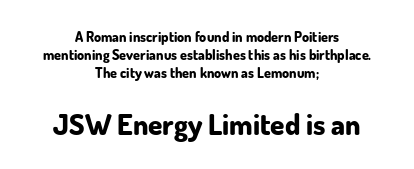
Q: Is the text bold? A: Yes.
Q: Is the text italic (slanted)? A: No, it is upright.
Q: Is the typeface a serif or a sans-serif typeface? A: Sans-serif.
Q: Is the text underlined? A: No.
Q: How is the paragraph aligned? A: Centered.
Q: Is the spacing between letters normal or unusually wide? A: Normal.
Q: Is the spacing between lines tight, normal or loose? A: Normal.
Q: Which block of text is set in a larger size, the first (top) or the second (bottom)? A: The second (bottom) one.
Q: Width (condensed, normal, or wide)? A: Normal.
Q: Stroke contrast? A: Low.
Q: x-height? A: Small.
Q: Monospaced? A: No.
